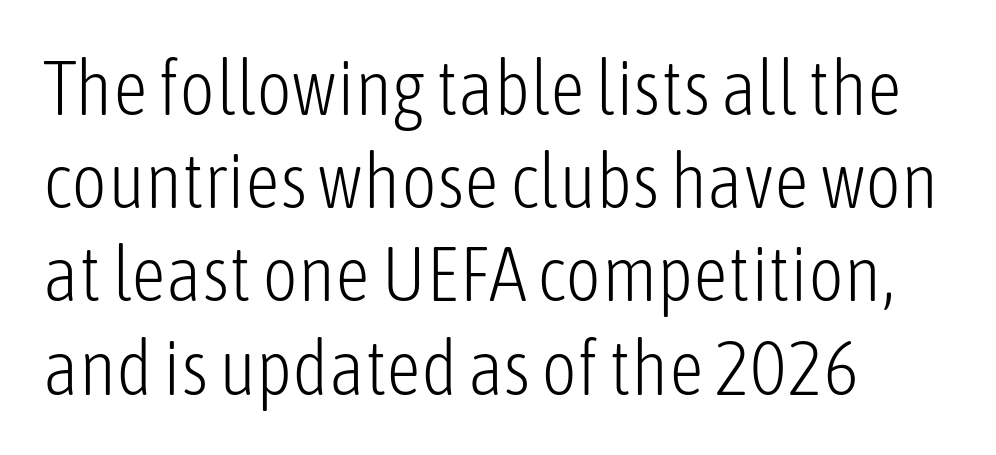
The image shows 77 px light, condensed sans-serif type, upright; set left-aligned, line spacing 1.21x, normal letter spacing, not underlined; low stroke contrast and a medium x-height.
